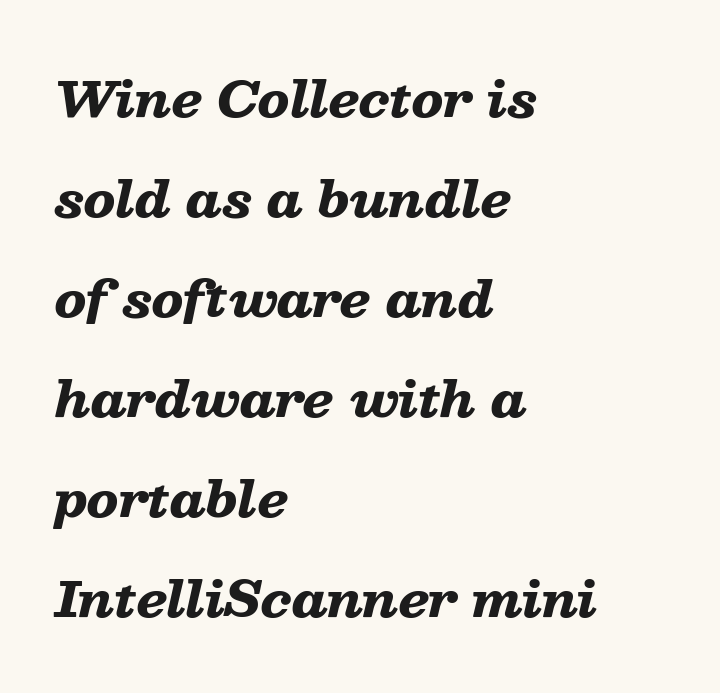
The image shows 49 px heavy, wide type, italic (leaning right); set left-aligned, loose line spacing (2.04x), normal letter spacing, not underlined; low stroke contrast and a medium x-height.
